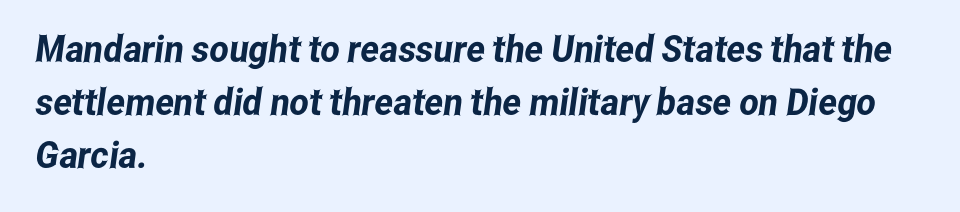
Q: Is the typeface a serif or a sans-serif typeface? A: Sans-serif.
Q: Is the text underlined? A: No.
Q: How is the paragraph aligned? A: Left-aligned.
Q: Is the spacing between letters normal or unusually wide? A: Normal.
Q: Is the spacing between lines tight, normal or loose? A: Normal.
Q: Width (condensed, normal, or wide)? A: Condensed.
Q: Stroke contrast? A: Low.
Q: x-height? A: Medium.
Q: Monospaced? A: No.
